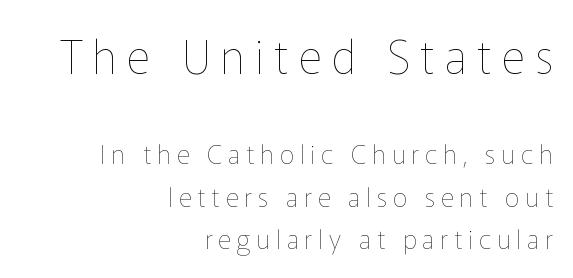
The image shows 46 px thin type, upright; set right-aligned, normal line spacing (1.65x), unusually wide letter spacing (+0.22 em), not underlined; the first (top) block is 1.77x larger; low stroke contrast and a medium x-height.
